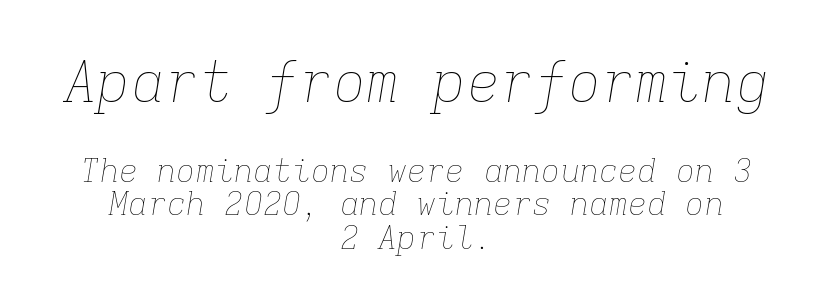
{"italic": "yes", "lean": "right", "slant_degrees": 9, "bold": "no", "weight": "thin", "width": "normal", "stroke_contrast": "low", "x_height": "medium", "monospaced": "yes", "underline": "no", "align": "center", "line_spacing": "tight", "line_spacing_ratio": 1.05, "letter_spacing": "normal", "letter_spacing_em": 0.0, "larger_block": "first", "size_ratio": 1.75, "glyph_px": 56}
